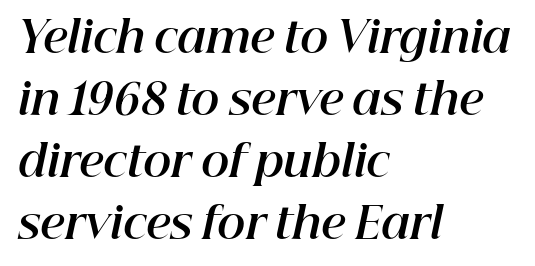
Each letter keeps its own natural width here, so spacing adapts to shape. Regular leading. An italicized treatment has been applied to the whole sample. The space beneath each line is pristine and unruled. Typesetter's note: full bold, strokes at maximum text heaviness. Tracking here is standard; glyphs follow each other at the usual distance.
